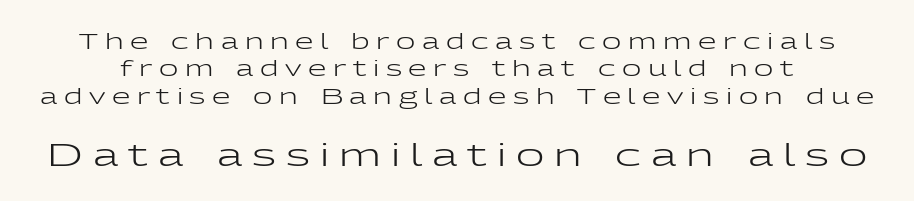
One glance says typical: line gaps are just what's usual. No heavy texture on the line: the type isn't bold. Rendered with straight, roman letterforms. Descenders hang freely into open space. The block sitting lower on the canvas is the one with enlarged characters. Spacing between characters has been opened up far beyond the box default.
